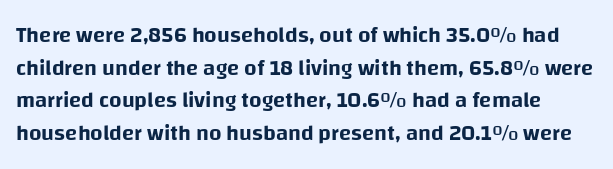
The image shows 22 px text type, upright; set normal line spacing (1.48x), normal letter spacing, not underlined.
